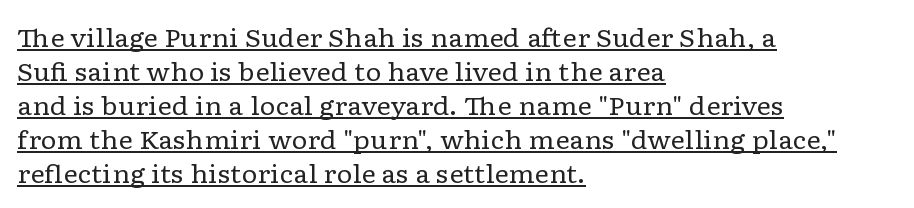
{"italic": "no", "bold": "no", "underline": "yes", "align": "left", "line_spacing": "normal", "line_spacing_ratio": 1.36, "letter_spacing": "normal", "letter_spacing_em": 0.0, "glyph_px": 25}
